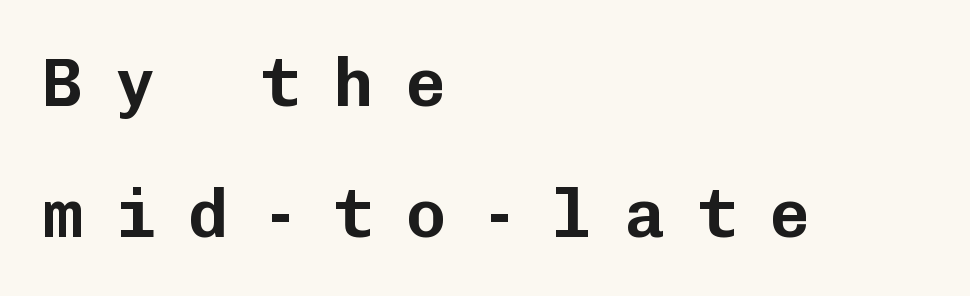
The lines in this sample share a left origin and differ only in where they stop. Designer's note — italics off, roman on. The rendering uses typewriter-style spacing with identical character cells. Observe the wide spacing: letters keep a clear distance from each other. If you measured baseline to baseline, you'd find a long distance. This rendering features lettering with no underline.
